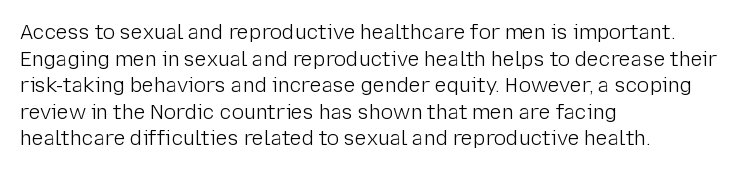
Q: Is the text bold? A: No.
Q: Is the text italic (slanted)? A: No, it is upright.
Q: Is the text underlined? A: No.
Q: How is the paragraph aligned? A: Left-aligned.
Q: Is the spacing between letters normal or unusually wide? A: Normal.
Q: Is the spacing between lines tight, normal or loose? A: Normal.
